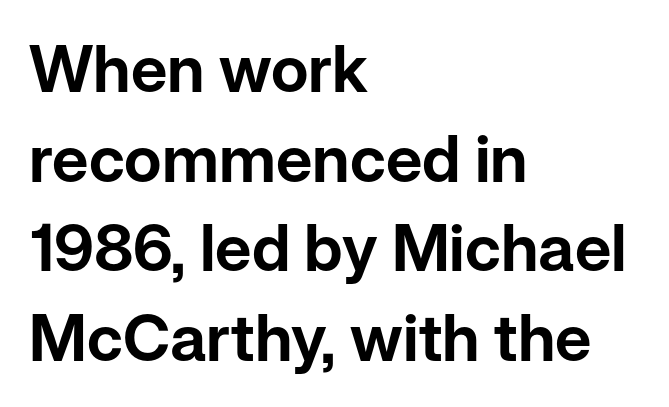
I'd call this a sans setting — the letters go barefoot. Looks like regular typesetting: each glyph gets only the width it needs. Leading matches the norm, producing a regular column. Clear beneath every line of the passage. Do the letters lean? They stand straight. Alignment: flush left.
